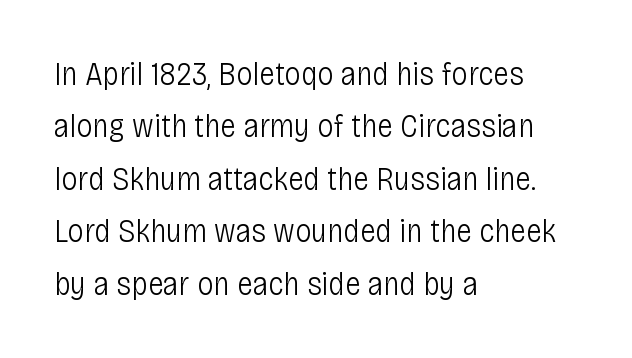
These lines sit exactly where default settings would place them. Caption: standard tracking, unaltered. A sans-serif font was chosen for this passage. This is the regular roman posture of the typeface. The space beneath each line is pristine and unruled.
